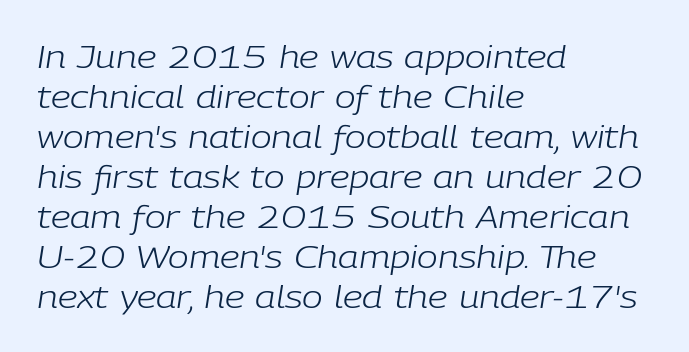
The image shows 31 px light type, italic (leaning right); set left-aligned, normal line spacing (1.29x), normal letter spacing, not underlined; low stroke contrast and a medium x-height.
